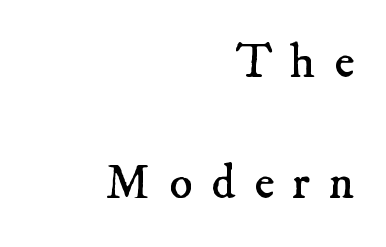
The rendering uses natural spacing where letterforms have individual widths. Interline gaps are noticeably wide in this sample. Summary of weight: not heavy and not bold. The rag falls on the left side of this text block. Regarding serifs, this sample has them.
